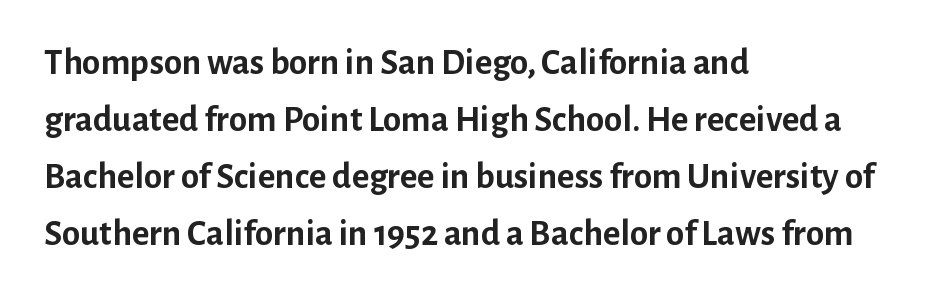
The image shows 37 px semibold sans-serif type, upright; set left-aligned, normal line spacing (1.54x), normal letter spacing, not underlined; low stroke contrast and a medium x-height.
